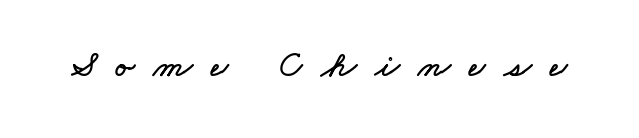
What stands out about the letter spacing? Its width — letters are far apart. The words here are not underlined. Is this a fixed-width face? No — the glyphs have proportional, varying widths.
